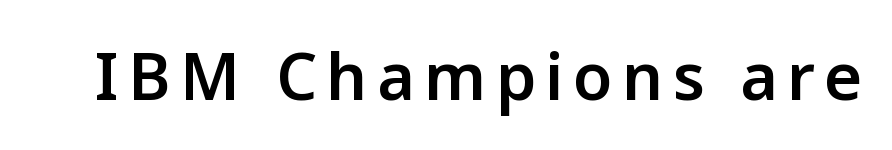
The image shows 65 px semibold sans-serif type, upright; set not underlined; low stroke contrast and a medium x-height.
